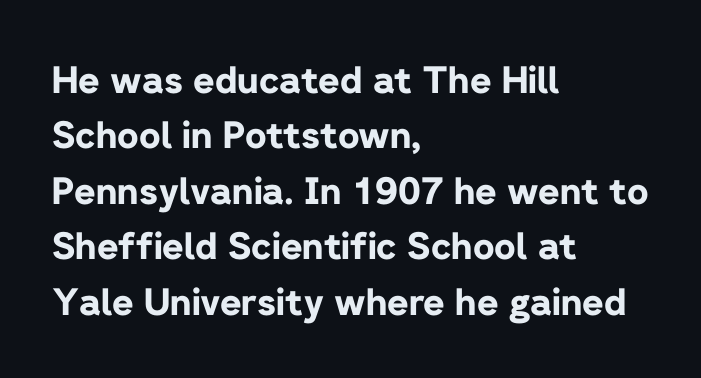
The type sits square on the baseline with zero lean. Here the designer chose a conventional face with non-uniform glyph widths. A student would call this left alignment; a typographer would say flush left, rag right. Each letter's strokes conclude bluntly, with no projecting serifs.
